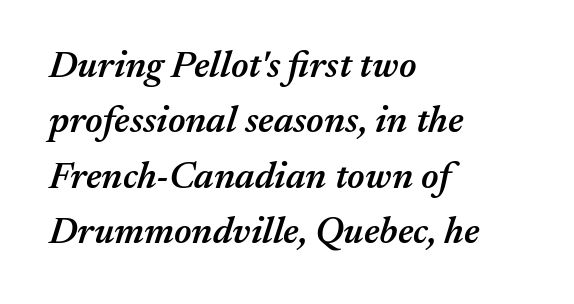
Q: Is the text bold? A: Semi-bold.
Q: Is the text italic (slanted)? A: Yes, it leans right by about 17 degrees.
Q: Is the text underlined? A: No.
Q: How is the paragraph aligned? A: Left-aligned.
Q: Is the spacing between letters normal or unusually wide? A: Normal.
Q: Is the spacing between lines tight, normal or loose? A: Normal.
Q: Width (condensed, normal, or wide)? A: Normal.
Q: Stroke contrast? A: Medium.
Q: x-height? A: Medium.
Q: Monospaced? A: No.
